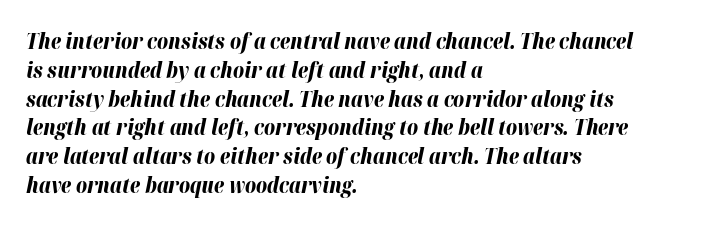
{"italic": "yes", "lean": "right", "slant_degrees": 12, "bold": "yes", "underline": "no", "align": "left", "line_spacing": "normal", "line_spacing_ratio": 1.37, "letter_spacing": "normal", "letter_spacing_em": 0.0, "glyph_px": 21}
